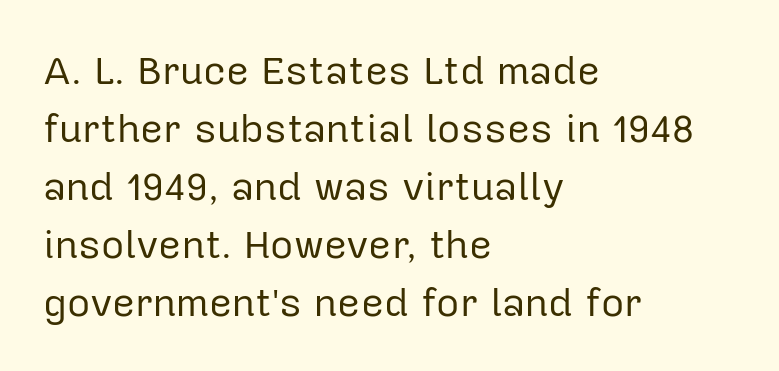
{"serif": "no", "italic": "no", "bold": "no", "weight": "regular", "width": "normal", "stroke_contrast": "low", "x_height": "medium", "monospaced": "no", "underline": "no", "align": "left", "line_spacing": "normal", "line_spacing_ratio": 1.45, "letter_spacing": "normal", "letter_spacing_em": 0.0, "glyph_px": 40}
